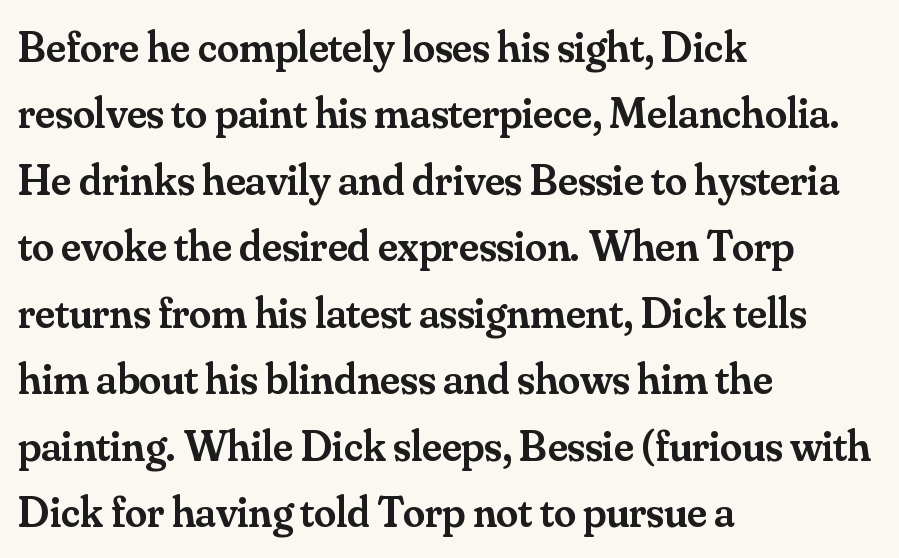
I'd call this a serif setting — the letters wear small feet. Each word holds together tightly as a unit, with standard inter-letter gaps. The lines sit at an ordinary, default distance from one another. This rendering features lettering with no underline.
